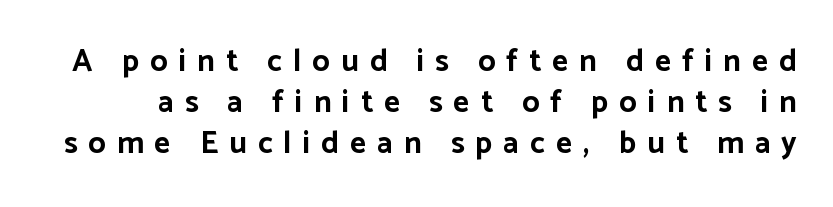
Q: Is the text bold? A: Yes.
Q: Is the text italic (slanted)? A: No, it is upright.
Q: Is the typeface a serif or a sans-serif typeface? A: Sans-serif.
Q: Is the text underlined? A: No.
Q: Is the spacing between letters normal or unusually wide? A: Unusually wide.
Q: Is the spacing between lines tight, normal or loose? A: Normal.
Q: Width (condensed, normal, or wide)? A: Normal.
Q: Stroke contrast? A: Low.
Q: x-height? A: Medium.
Q: Monospaced? A: No.
